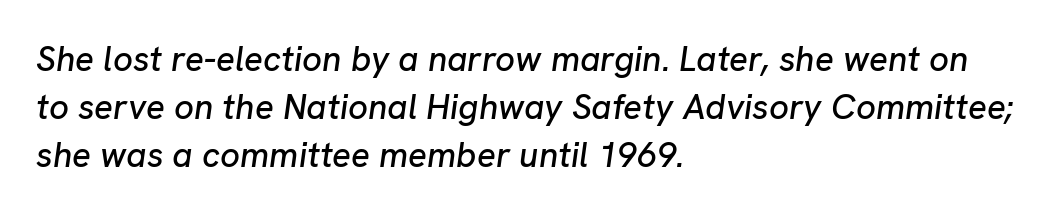
{"italic": "yes", "lean": "right", "slant_degrees": 8, "width": "normal", "stroke_contrast": "low", "x_height": "medium", "monospaced": "no", "underline": "no", "align": "left", "line_spacing": "normal", "line_spacing_ratio": 1.37, "letter_spacing": "normal", "letter_spacing_em": 0.0, "glyph_px": 35}
